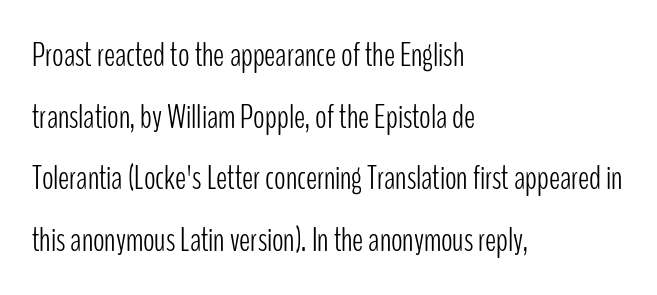
{"serif": "no", "italic": "no", "bold": "no", "weight": "light", "width": "condensed", "stroke_contrast": "low", "x_height": "medium", "monospaced": "no", "underline": "no", "align": "left", "line_spacing_ratio": 1.81, "letter_spacing": "normal", "letter_spacing_em": 0.0, "glyph_px": 34}
